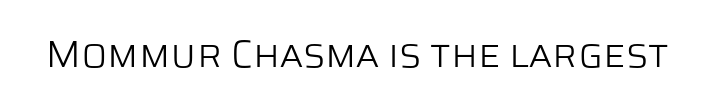
Examine the stroke ends and you'll find no serifs. A clean baseline with only descenders dipping below it. Do the characters align in a grid? No, the font is proportional. The gaps between neighbouring characters are ordinary and unremarkable. This sample uses an upright cut, with every glyph sitting square on the baseline. The font is comparable to plain body text, perhaps lighter.
